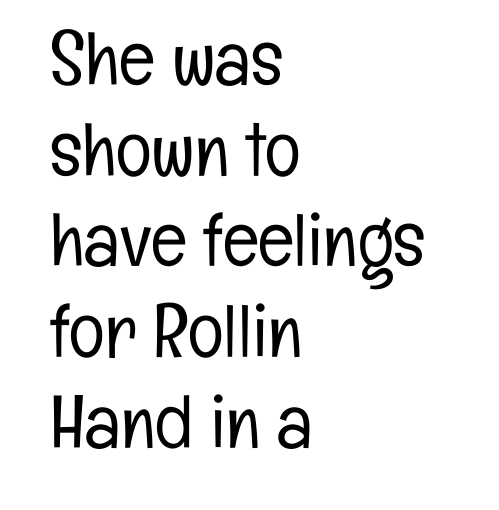
{"serif": "no", "italic": "no", "bold": "no", "weight": "light", "width": "condensed", "stroke_contrast": "low", "x_height": "medium", "monospaced": "no", "underline": "no", "align": "left", "line_spacing_ratio": 1.21, "letter_spacing": "normal", "letter_spacing_em": 0.0, "glyph_px": 75}
